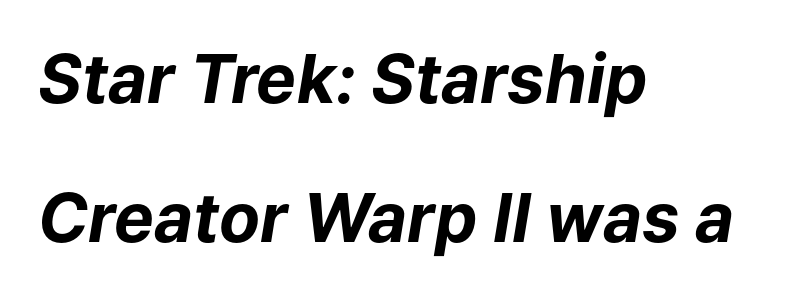
The face used here is rendered with its standard letterfit. You could not count columns in this text — the font is proportionally spaced. Underlining? Definitely not there. In CSS terms this would be text-align: left. Leading is clearly above the norm, producing a sparse column. There's an unmistakable incline to the writing here.
